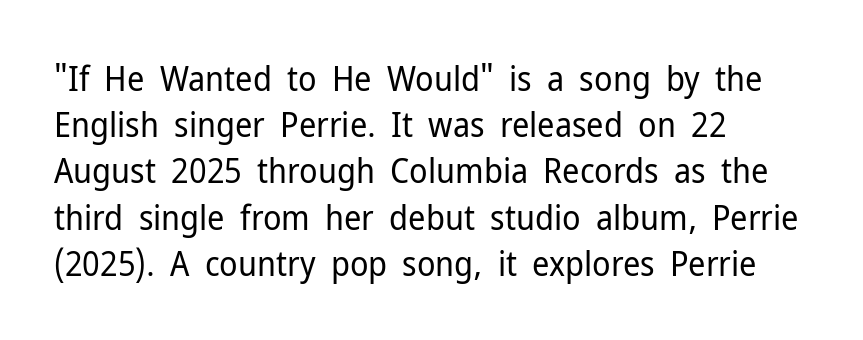
Q: Is the text bold? A: No.
Q: Is the text italic (slanted)? A: No, it is upright.
Q: Is the typeface a serif or a sans-serif typeface? A: Sans-serif.
Q: Is the text underlined? A: No.
Q: How is the paragraph aligned? A: Left-aligned.
Q: Is the spacing between letters normal or unusually wide? A: Normal.
Q: Is the spacing between lines tight, normal or loose? A: Normal.
Q: Width (condensed, normal, or wide)? A: Normal.
Q: Stroke contrast? A: Low.
Q: x-height? A: Medium.
Q: Monospaced? A: No.
